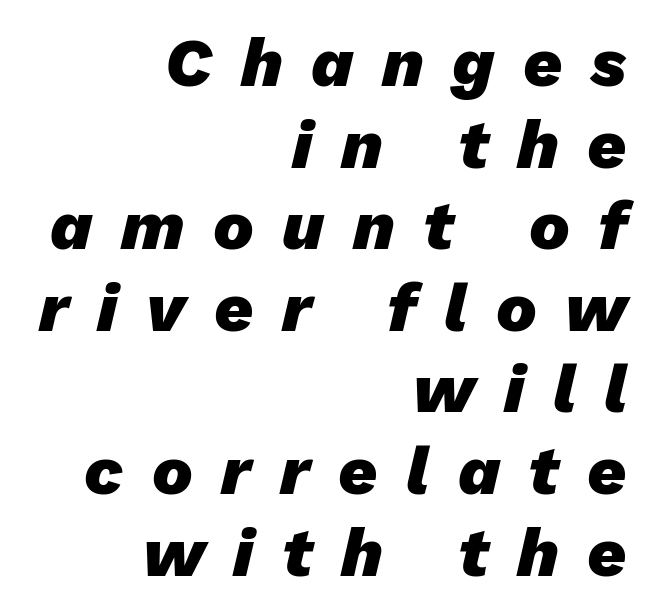
Q: Is the text bold? A: Yes.
Q: Is the text italic (slanted)? A: Yes, it leans right by about 13 degrees.
Q: Is the text underlined? A: No.
Q: How is the paragraph aligned? A: Right-aligned.
Q: Is the spacing between letters normal or unusually wide? A: Unusually wide.
Q: Width (condensed, normal, or wide)? A: Normal.
Q: Stroke contrast? A: Low.
Q: x-height? A: Medium.
Q: Monospaced? A: No.
